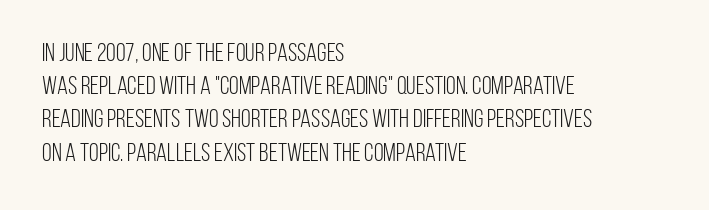
The image shows 25 px text type, upright; set left-aligned, normal line spacing (1.33x), normal letter spacing, not underlined.
